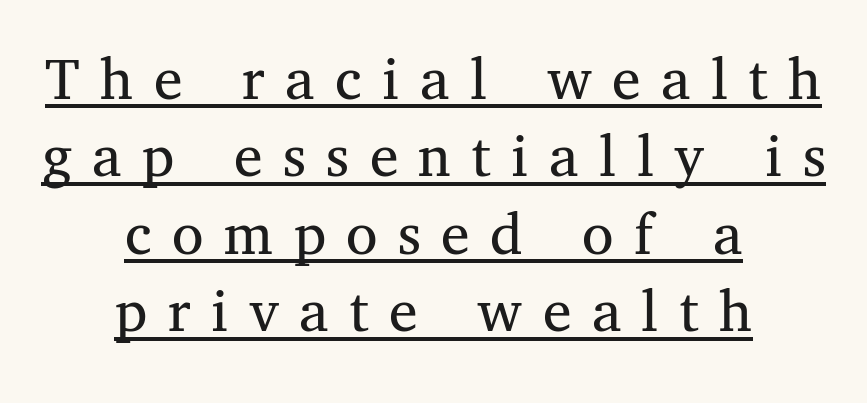
The image shows 64 px regular-weight serif type, upright; set centered, line spacing 1.21x, unusually wide letter spacing (+0.32 em), underlined; medium stroke contrast and a medium x-height.
